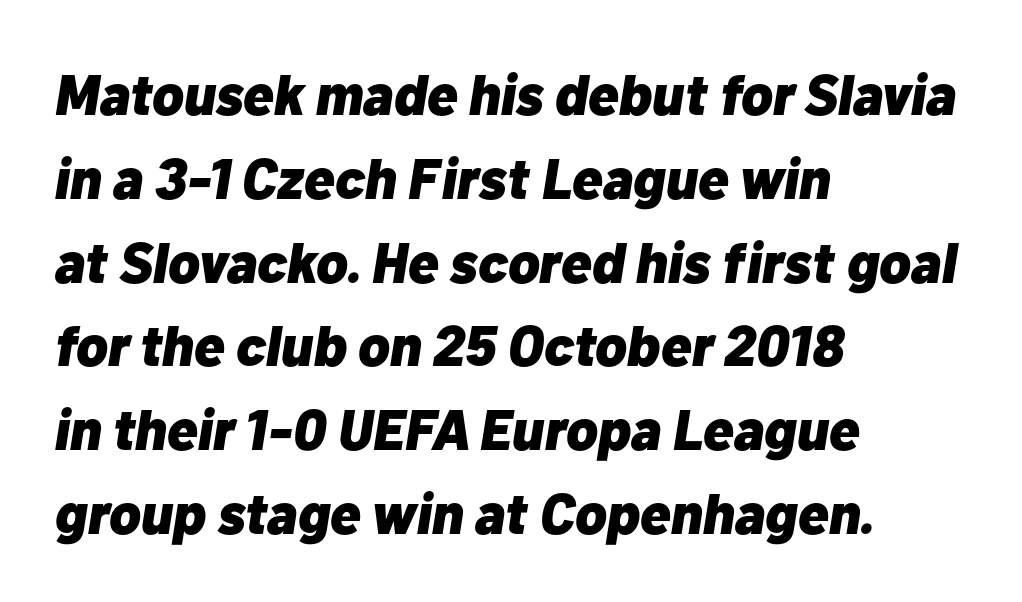
You can tell it's italic because the verticals aren't actually vertical. The gaps between neighbouring characters are ordinary and unremarkable. Alignment: flush left. Leading: standard. In terms of weight, the rendering is a true, heavy bold. Honestly, there is no underline to notice here at all.
